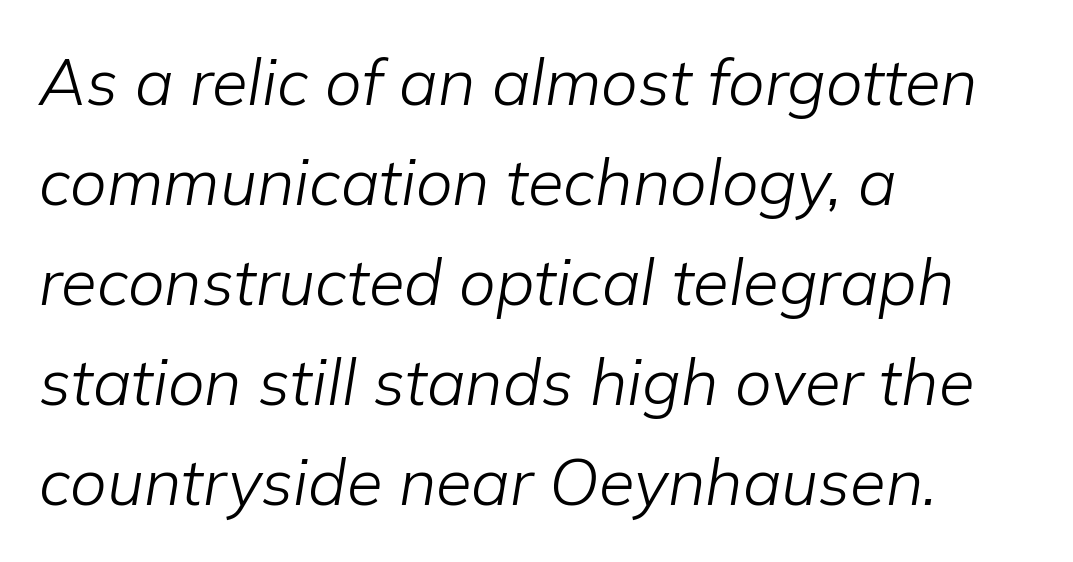
Q: Is the text bold? A: No.
Q: Is the text italic (slanted)? A: Yes, it leans right by about 9 degrees.
Q: Is the text underlined? A: No.
Q: How is the paragraph aligned? A: Left-aligned.
Q: Is the spacing between letters normal or unusually wide? A: Normal.
Q: Is the spacing between lines tight, normal or loose? A: Normal.
Q: Width (condensed, normal, or wide)? A: Normal.
Q: Stroke contrast? A: Low.
Q: x-height? A: Medium.
Q: Monospaced? A: No.
